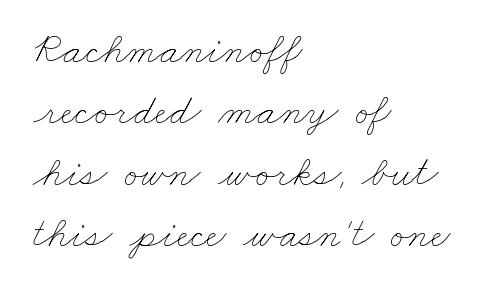
Q: Is the text bold? A: No.
Q: Is the text underlined? A: No.
Q: How is the paragraph aligned? A: Left-aligned.
Q: Is the spacing between letters normal or unusually wide? A: Normal.
Q: Is the spacing between lines tight, normal or loose? A: Normal.
Q: Width (condensed, normal, or wide)? A: Wide.
Q: Stroke contrast? A: Low.
Q: x-height? A: Small.
Q: Monospaced? A: No.
